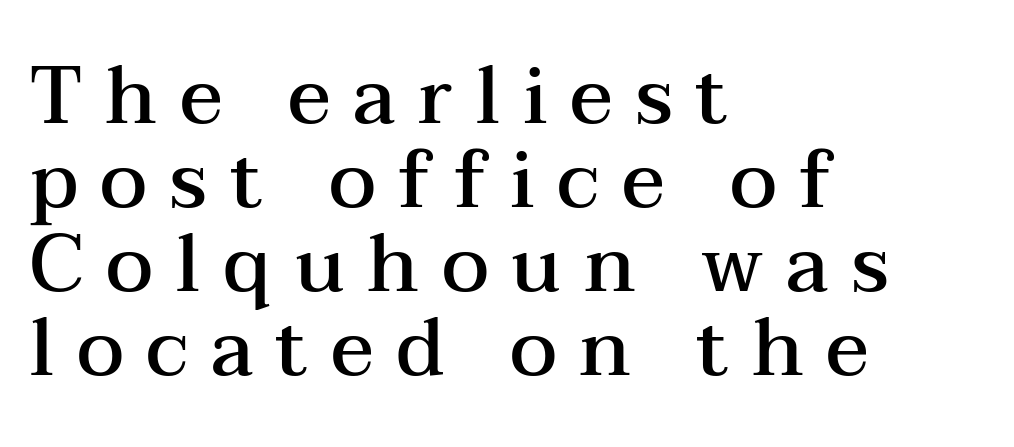
{"serif": "yes", "italic": "no", "bold": "semi", "weight": "semibold", "width": "wide", "stroke_contrast": "medium", "x_height": "medium", "monospaced": "no", "underline": "no", "align": "left", "line_spacing": "tight", "line_spacing_ratio": 1.05, "letter_spacing": "wide", "letter_spacing_em": 0.28, "glyph_px": 80}
